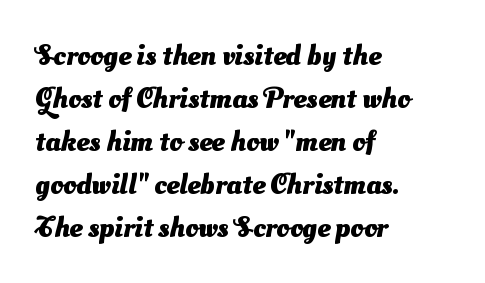
A typesetter would label this face a sans. Each new line begins a customary step beneath the previous one. The letters sit at their default tracking, neither squeezed nor spread. In CSS terms this would be text-align: left. Note the varied advance widths — an 'i' is clearly narrower than an 'm'.
